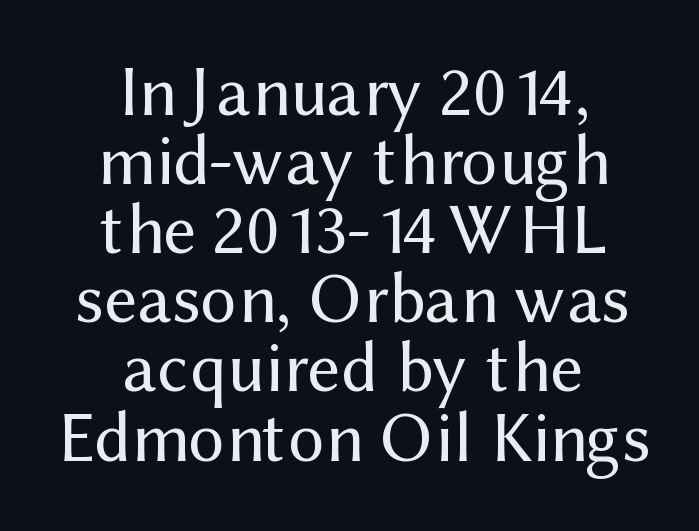
The image shows 72 px regular-weight sans-serif type, upright; set centered, tight line spacing (0.96x), normal letter spacing, not underlined; medium stroke contrast and a medium x-height.
